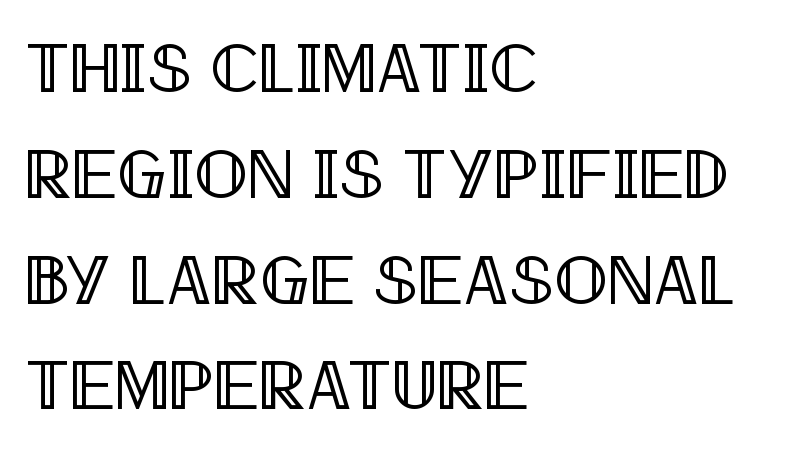
The image shows 71 px condensed type, upright; set left-aligned, normal line spacing (1.49x), normal letter spacing, not underlined; a large x-height.
